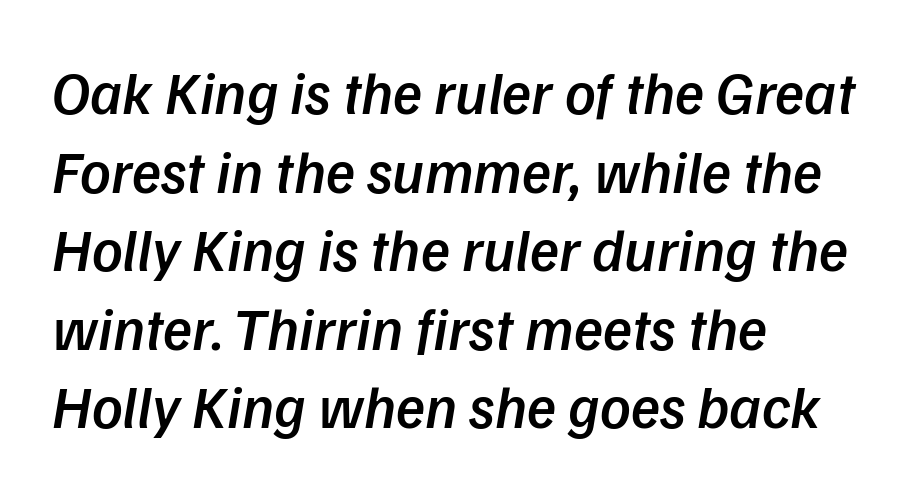
The image shows 60 px semibold sans-serif type; set left-aligned, normal line spacing (1.31x), normal letter spacing, not underlined; low stroke contrast and a medium x-height.
